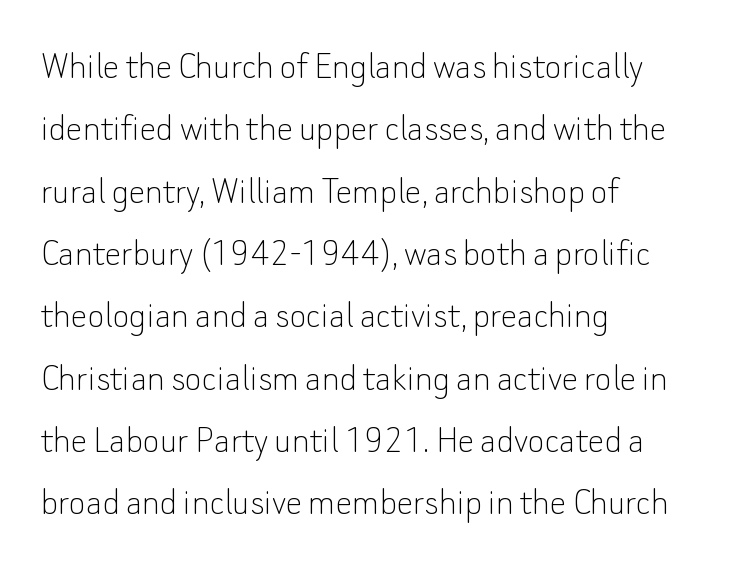
The image shows 41 px thin sans-serif type, upright; set left-aligned, normal line spacing (1.52x), normal letter spacing, not underlined; low stroke contrast and a small x-height.
